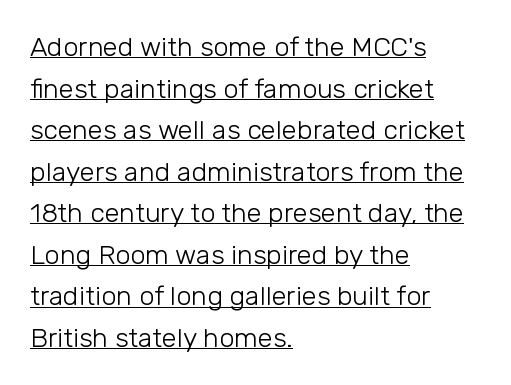
Q: Is the text bold? A: No.
Q: Is the text italic (slanted)? A: No, it is upright.
Q: Is the text underlined? A: Yes.
Q: How is the paragraph aligned? A: Left-aligned.
Q: Is the spacing between letters normal or unusually wide? A: Normal.
Q: Is the spacing between lines tight, normal or loose? A: Normal.
